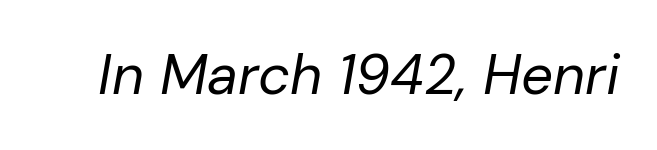
There's an unmistakable incline to the writing here. Honestly, the letter spacing is just normal — you wouldn't notice it. The passage shown is not underscored anywhere. Here the designer chose a conventional face with non-uniform glyph widths.
